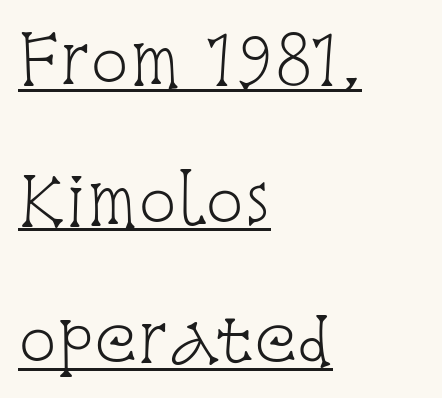
You can tell it's not italic because the verticals are truly vertical. The passage shown stacks its lines with a broad gap. Honestly, the underline is the first thing you notice here. Proportional: the letters do not fall into vertical columns. Are there feet on the stems? There are — it's a serif. All the whitespace from short lines collects on the right.
